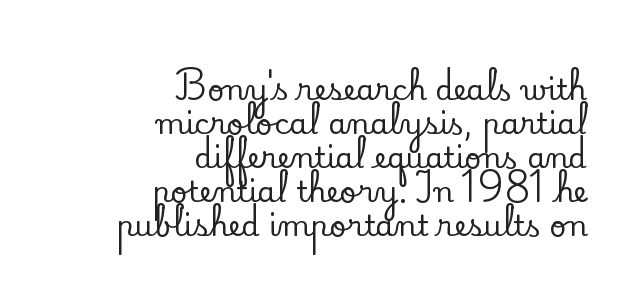
Q: Is the text italic (slanted)? A: No, it is upright.
Q: Is the typeface a serif or a sans-serif typeface? A: Serif.
Q: Is the text underlined? A: No.
Q: How is the paragraph aligned? A: Right-aligned.
Q: Is the spacing between letters normal or unusually wide? A: Normal.
Q: Width (condensed, normal, or wide)? A: Normal.
Q: Stroke contrast? A: Low.
Q: x-height? A: Small.
Q: Monospaced? A: No.
